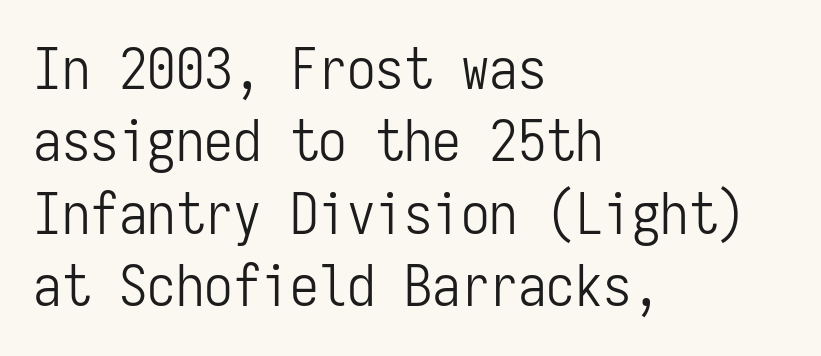
{"serif": "no", "italic": "no", "bold": "no", "weight": "light", "width": "condensed", "stroke_contrast": "low", "x_height": "medium", "monospaced": "yes", "underline": "no", "align": "left", "line_spacing": "normal", "line_spacing_ratio": 1.27, "letter_spacing": "normal", "letter_spacing_em": 0.0, "glyph_px": 57}
